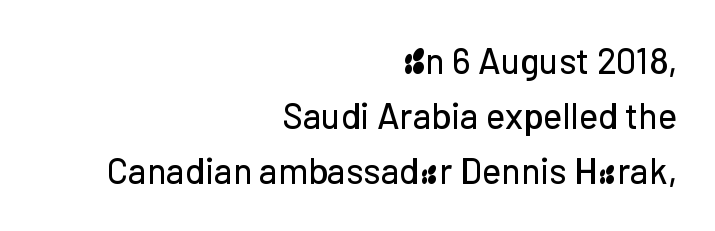
Regarding serifs, this sample does without them. In terms of letterspacing, this is plain default setting. Posture: upright roman. Compared with typical paragraphs, the rows here are spaced about the same. Bare-footed words on every line.
